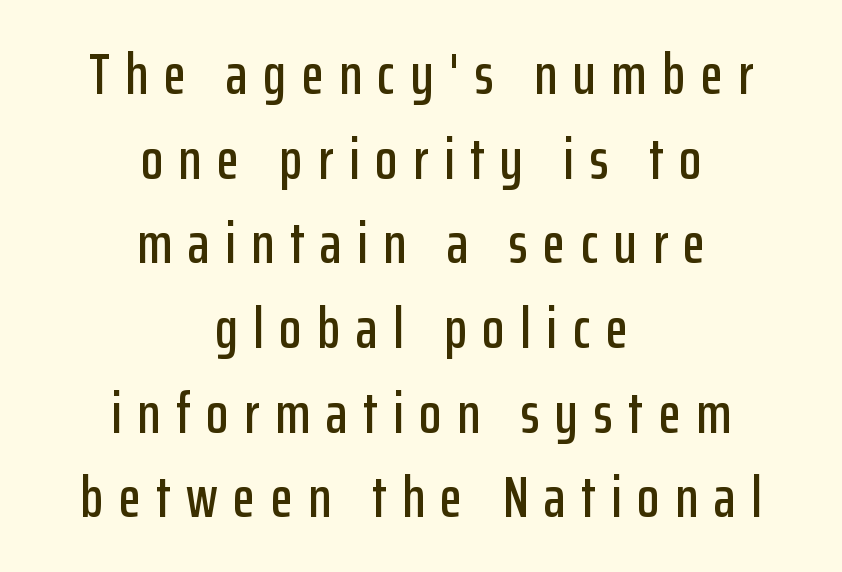
In terms of letterspacing, this is a distinctly airy, spread setting. Leftover space on each line is divided equally before and after the words. The typography opts for an upright posture over an oblique one. Glance below the letters and you will spot only blank space. Varying glyph widths throughout — classic text-font behaviour. Typographically, this falls in the sans-serif category.
